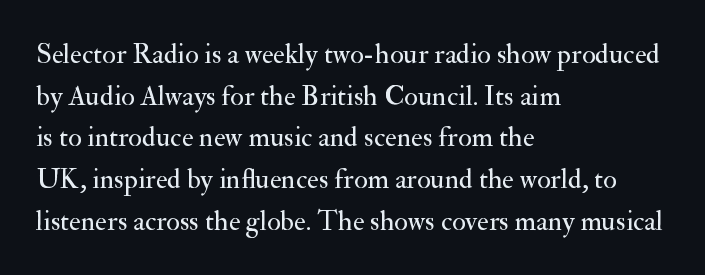
Q: Is the text bold? A: No.
Q: Is the text italic (slanted)? A: No, it is upright.
Q: Is the typeface a serif or a sans-serif typeface? A: Serif.
Q: Is the text underlined? A: No.
Q: How is the paragraph aligned? A: Left-aligned.
Q: Is the spacing between letters normal or unusually wide? A: Normal.
Q: Is the spacing between lines tight, normal or loose? A: Normal.
Q: Width (condensed, normal, or wide)? A: Normal.
Q: Stroke contrast? A: Medium.
Q: x-height? A: Small.
Q: Monospaced? A: No.
